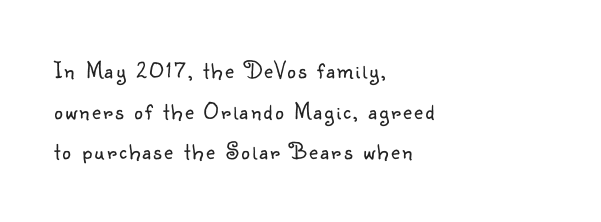
{"italic": "no", "bold": "no", "underline": "no", "align": "left", "line_spacing": "normal", "line_spacing_ratio": 1.69, "glyph_px": 24}
